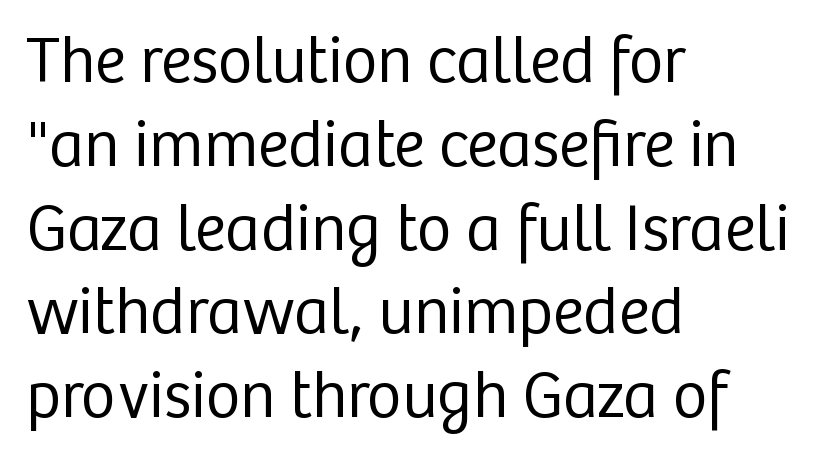
The image shows 66 px regular-weight sans-serif type, upright; set left-aligned, normal line spacing (1.27x), normal letter spacing, not underlined; low stroke contrast and a medium x-height.
